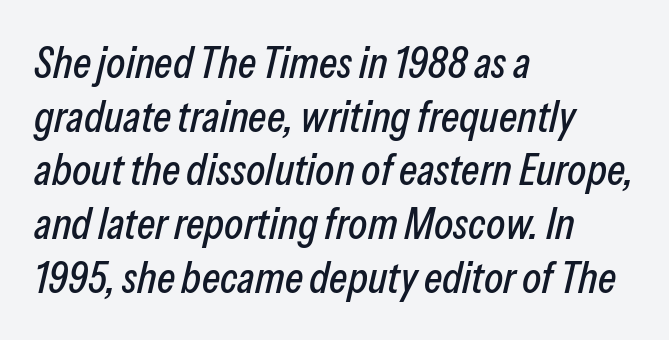
The whole block is typeset with a tilt. Plain, unruled lines of type. These lines stack with their left ends in a neat column. Note the varied advance widths — an 'i' is clearly narrower than an 'm'. What stands out about the letter spacing? Nothing — it is the standard amount.
